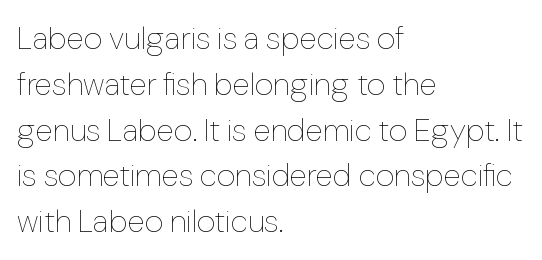
Q: Is the text bold? A: No.
Q: Is the text italic (slanted)? A: No, it is upright.
Q: Is the text underlined? A: No.
Q: How is the paragraph aligned? A: Left-aligned.
Q: Is the spacing between letters normal or unusually wide? A: Normal.
Q: Is the spacing between lines tight, normal or loose? A: Normal.
Q: Width (condensed, normal, or wide)? A: Normal.
Q: Stroke contrast? A: Low.
Q: x-height? A: Medium.
Q: Monospaced? A: No.
